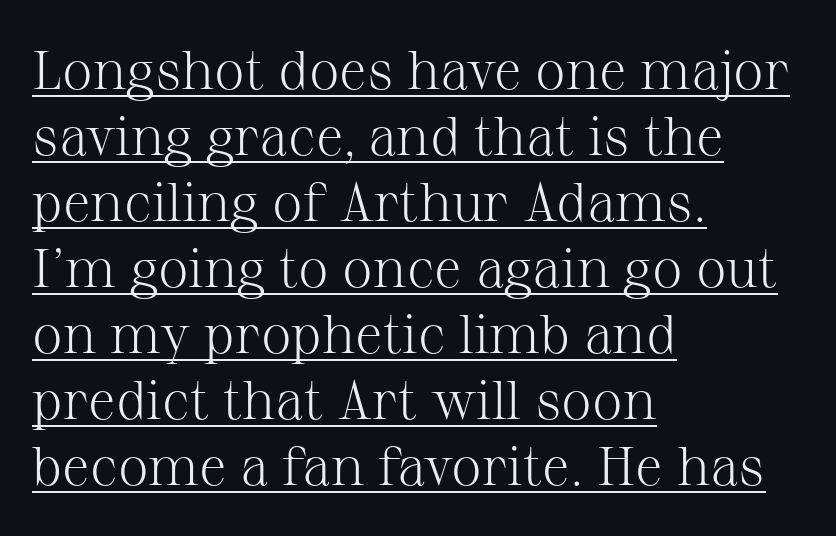
{"serif": "yes", "italic": "no", "bold": "no", "weight": "light", "width": "normal", "stroke_contrast": "medium", "x_height": "medium", "monospaced": "no", "underline": "yes", "align": "left", "line_spacing_ratio": 1.2, "letter_spacing": "normal", "letter_spacing_em": 0.0, "glyph_px": 55}
